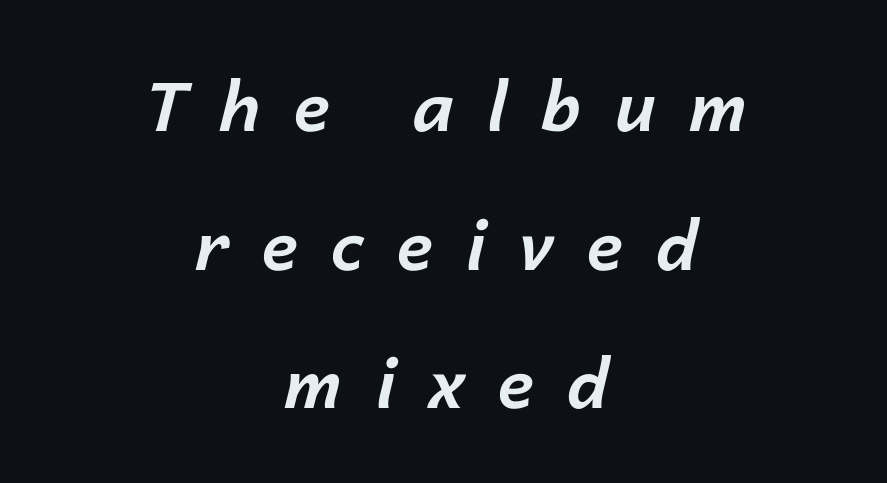
{"italic": "yes", "lean": "right", "slant_degrees": 14, "bold": "yes", "weight": "bold", "width": "normal", "stroke_contrast": "low", "x_height": "medium", "monospaced": "no", "underline": "no", "align": "center", "line_spacing": "loose", "line_spacing_ratio": 2.04, "letter_spacing": "wide", "letter_spacing_em": 0.48, "glyph_px": 68}
